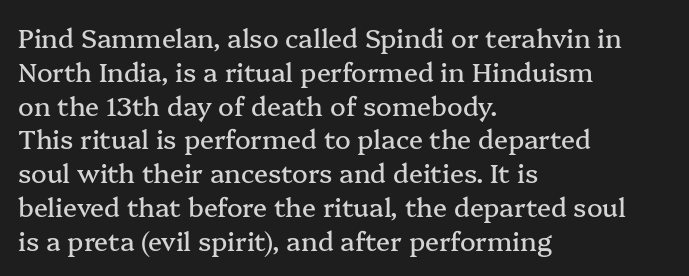
The ragged edge is on the right, which tells us the setting is flush left. How would I describe the line gaps? Plain and ordinary. This is the regular roman posture of the typeface. Only glyphs here, with clear space below each row.
